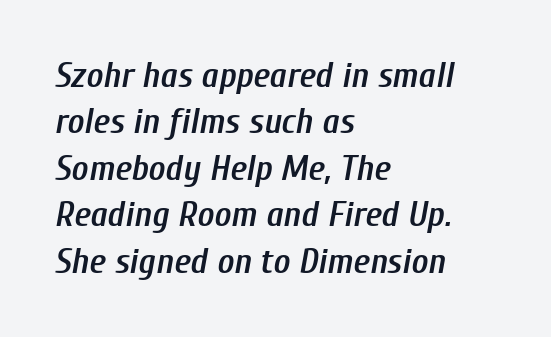
The image shows 36 px semibold, condensed type, italic (leaning right); set left-aligned, normal line spacing (1.29x), normal letter spacing, not underlined; low stroke contrast and a medium x-height.
